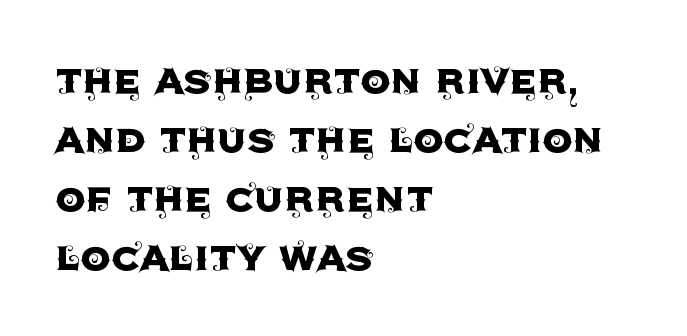
Alignment: flush left. Think of a printed novel: that variable character pitch is what you see here. Is this a sans? Yes — the strokes have no serifs. This sample uses an upright cut, with every glyph sitting square on the baseline. Honestly, there is no underline to notice here at all. The line texture is even and compact thanks to regular tracking.
